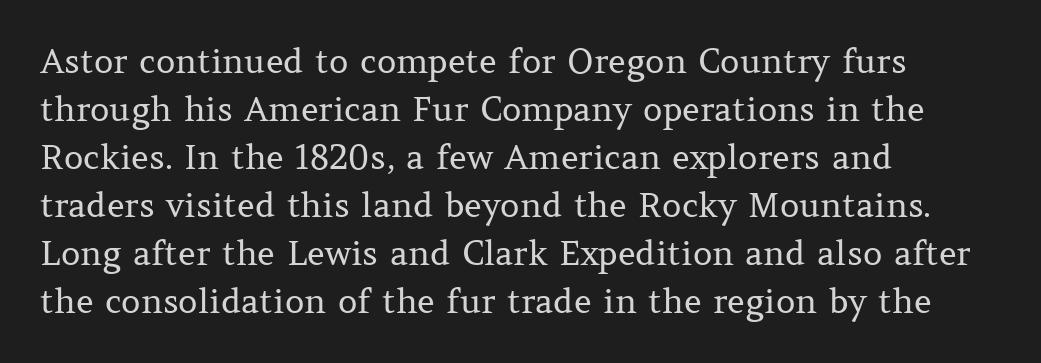
This is roman type, the default non-slanted kind. The gaps between neighbouring characters are ordinary and unremarkable. Yep, those are serifs on the letters. Vertical spacing — default. The typesetting does not lean heavy: it is not bold. Alignment: flush left.
